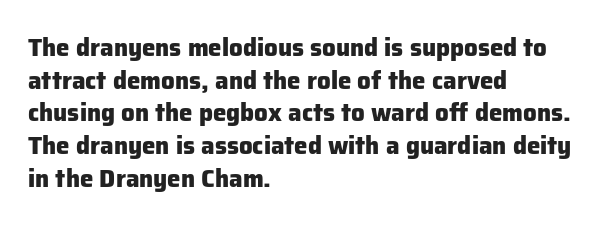
{"italic": "no", "bold": "yes", "underline": "no", "align": "left", "line_spacing": "normal", "line_spacing_ratio": 1.36, "letter_spacing": "normal", "letter_spacing_em": 0.0, "glyph_px": 24}
